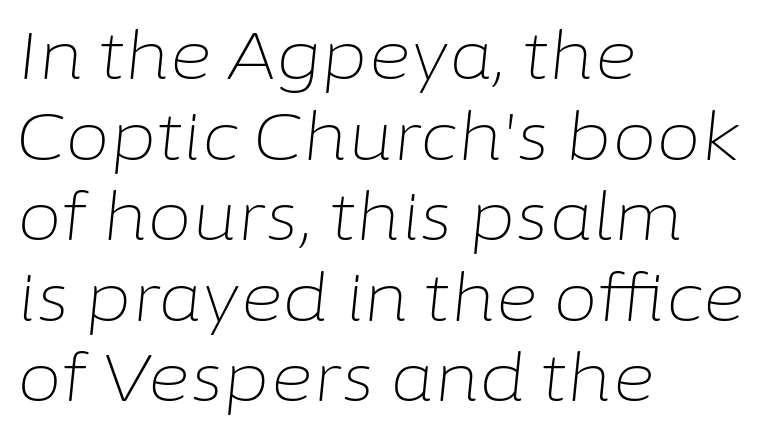
Does extra space separate the letters? No, they use regular spacing. The whole block is typeset with a tilt. The compositor pushed each line to the left boundary. A light-to-regular cut is what we see here. Each letter keeps its own natural width here, so spacing adapts to shape.
